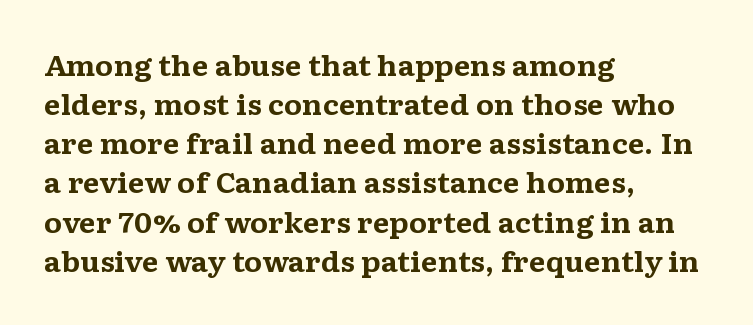
{"italic": "no", "bold": "yes", "underline": "no", "align": "left", "line_spacing": "normal", "line_spacing_ratio": 1.45, "letter_spacing": "normal", "letter_spacing_em": 0.0, "glyph_px": 27}
